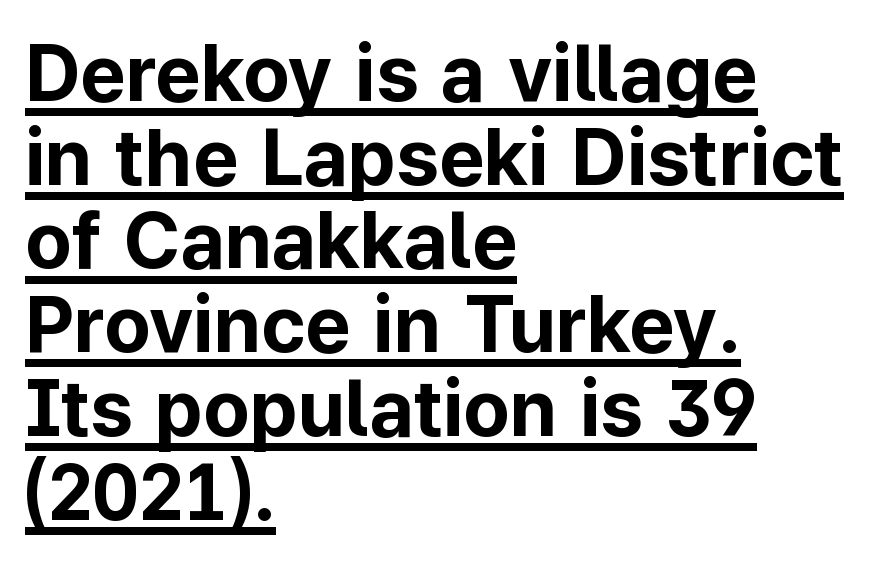
{"serif": "no", "italic": "no", "bold": "yes", "weight": "bold", "width": "normal", "stroke_contrast": "low", "x_height": "medium", "monospaced": "no", "underline": "yes", "align": "left", "line_spacing": "tight", "line_spacing_ratio": 1.06, "letter_spacing": "normal", "letter_spacing_em": 0.0, "glyph_px": 79}
